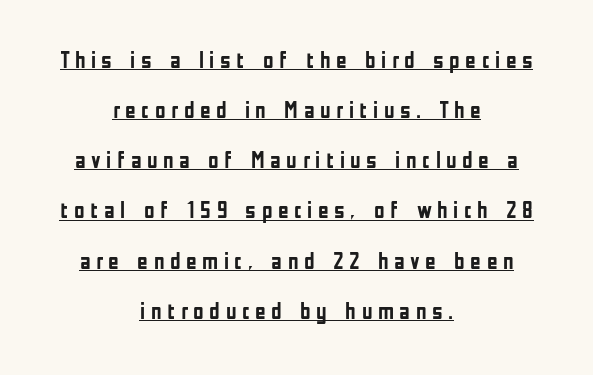
Typesetter's note: full bold, strokes at maximum text heaviness. The vertical gap from one line to the next is large. These lines have a slow, spaced-out rhythm from letter to letter. Glance below the letters and you will spot a drawn line. The lettering holds an erect, upright posture throughout.
